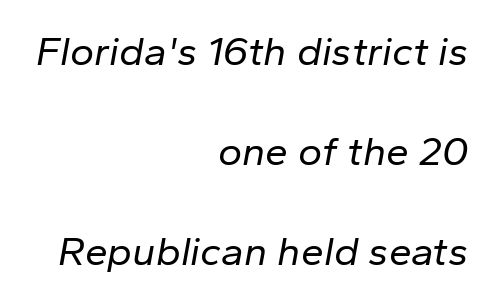
Q: Is the text bold? A: No.
Q: Is the text italic (slanted)? A: Yes, it leans right by about 10 degrees.
Q: Is the text underlined? A: No.
Q: How is the paragraph aligned? A: Right-aligned.
Q: Is the spacing between letters normal or unusually wide? A: Normal.
Q: Is the spacing between lines tight, normal or loose? A: Loose.
Q: Width (condensed, normal, or wide)? A: Normal.
Q: Stroke contrast? A: Low.
Q: x-height? A: Medium.
Q: Monospaced? A: No.
